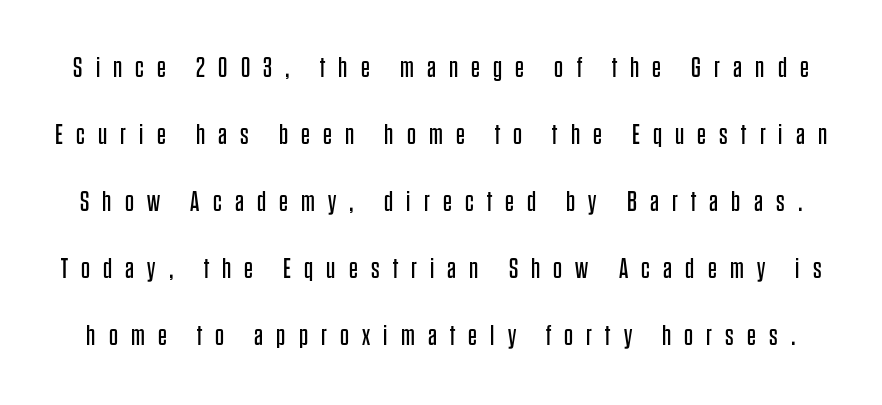
Q: Is the text bold? A: No.
Q: Is the text italic (slanted)? A: No, it is upright.
Q: Is the typeface a serif or a sans-serif typeface? A: Sans-serif.
Q: Is the text underlined? A: No.
Q: Is the spacing between letters normal or unusually wide? A: Unusually wide.
Q: Is the spacing between lines tight, normal or loose? A: Loose.
Q: Width (condensed, normal, or wide)? A: Condensed.
Q: Stroke contrast? A: Low.
Q: x-height? A: Large.
Q: Monospaced? A: No.
